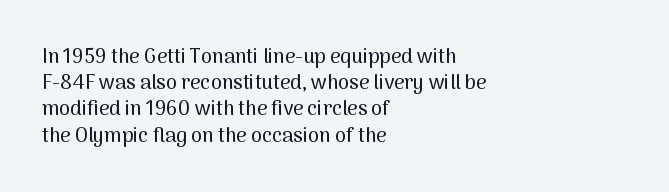
The image shows 20 px text type, upright; set left-aligned, normal line spacing (1.31x), normal letter spacing, not underlined.
